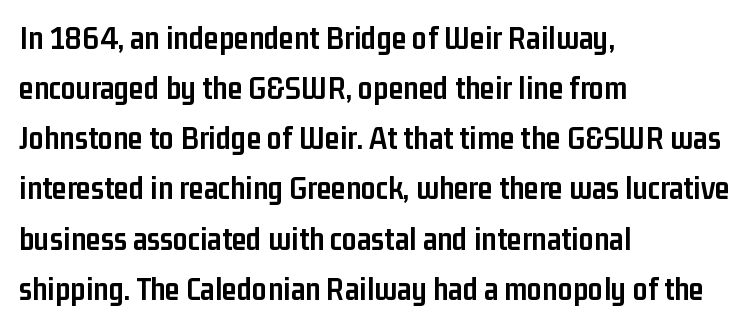
Q: Is the text bold? A: Yes.
Q: Is the text italic (slanted)? A: No, it is upright.
Q: Is the typeface a serif or a sans-serif typeface? A: Sans-serif.
Q: Is the text underlined? A: No.
Q: How is the paragraph aligned? A: Left-aligned.
Q: Is the spacing between letters normal or unusually wide? A: Normal.
Q: Is the spacing between lines tight, normal or loose? A: Normal.
Q: Width (condensed, normal, or wide)? A: Condensed.
Q: Stroke contrast? A: Low.
Q: x-height? A: Medium.
Q: Monospaced? A: No.
